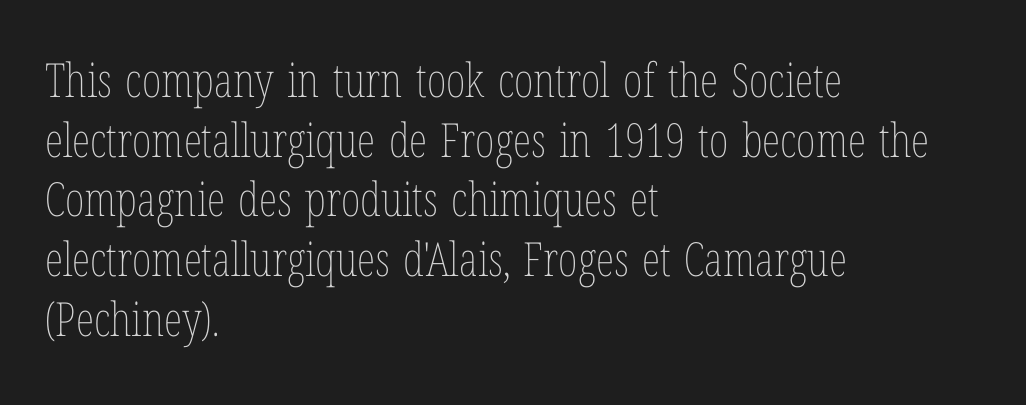
Nobody drew a line under any word here. This sample has the flowing, uneven cadence of proportional lettering. Is there much room between lines? A standard amount, neither cramped nor airy. Typeset ragged right — the left edge is the straight one.
